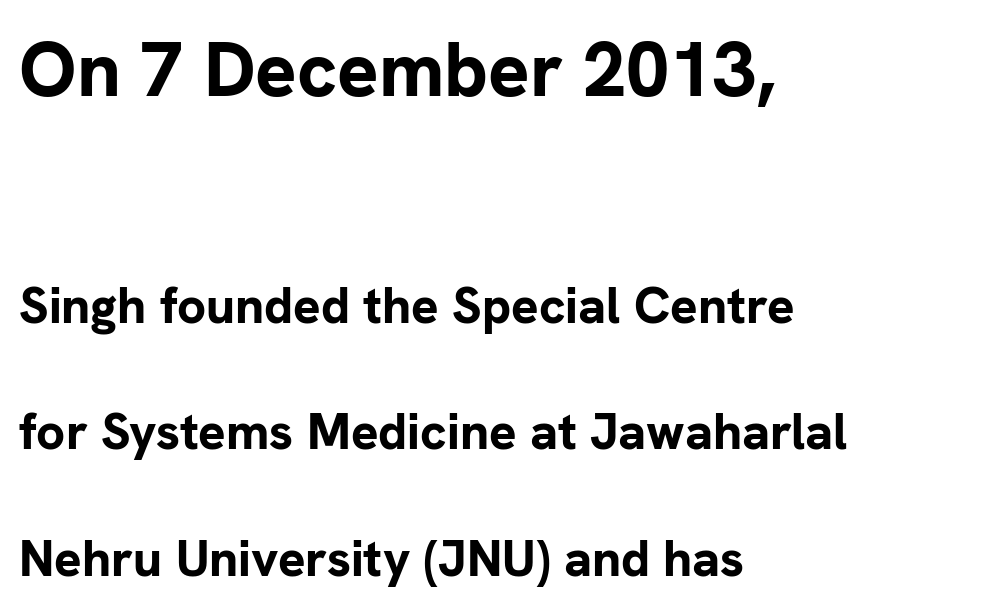
{"serif": "no", "italic": "no", "bold": "yes", "weight": "bold", "width": "normal", "stroke_contrast": "low", "x_height": "medium", "monospaced": "no", "underline": "no", "align": "left", "line_spacing": "loose", "line_spacing_ratio": 2.48, "letter_spacing": "normal", "letter_spacing_em": 0.0, "larger_block": "first", "size_ratio": 1.51, "glyph_px": 77}
